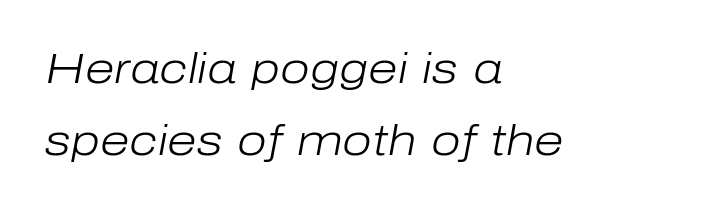
The image shows 43 px light type, italic (leaning right); set left-aligned, normal line spacing (1.68x), normal letter spacing, not underlined; low stroke contrast and a medium x-height.
